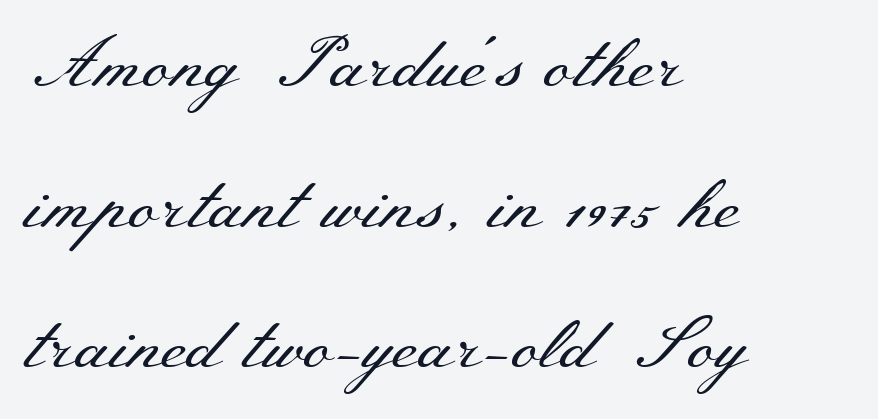
Q: Is the text bold? A: No.
Q: Is the text italic (slanted)? A: Yes.
Q: Is the typeface a serif or a sans-serif typeface? A: Serif.
Q: Is the text underlined? A: No.
Q: How is the paragraph aligned? A: Left-aligned.
Q: Is the spacing between letters normal or unusually wide? A: Normal.
Q: Is the spacing between lines tight, normal or loose? A: Loose.
Q: Width (condensed, normal, or wide)? A: Wide.
Q: Stroke contrast? A: Medium.
Q: x-height? A: Small.
Q: Monospaced? A: No.
